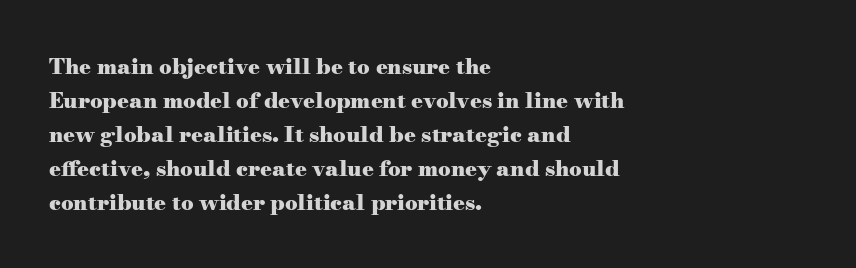
The image shows 22 px bold type, upright; set left-aligned, normal line spacing (1.54x), normal letter spacing, not underlined.
